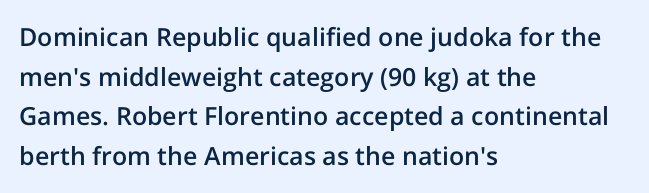
{"italic": "no", "bold": "semi", "underline": "no", "align": "left", "line_spacing": "normal", "line_spacing_ratio": 1.59, "letter_spacing": "normal", "letter_spacing_em": 0.0, "glyph_px": 25}
